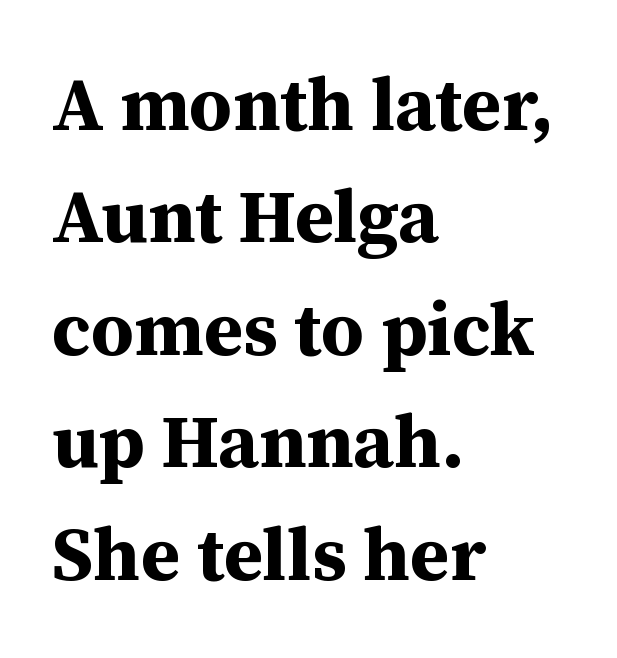
The letters advance in unequal steps, a hallmark of proportional type. Every character sits straight up, as roman type does. This sample is left-justified, so line endings fall wherever the words run out. What's the leading like? Ordinary, nothing unusual. Just letters on the line, the space beneath them empty.
